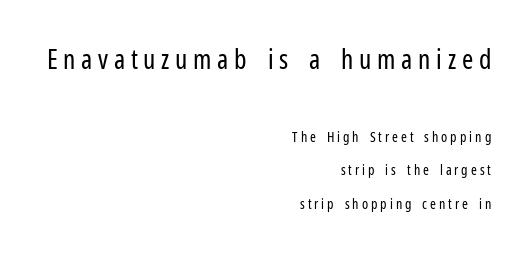
The initial chunk of copy outweighs the following chunk in type size. A great deal of white space separates one row of letters from the next. Ink coverage per letter is moderate at most. In CSS terms this would be text-align: right. Characters follow at a spacing far wider than the type designer built in. A bare baseline throughout the passage.
